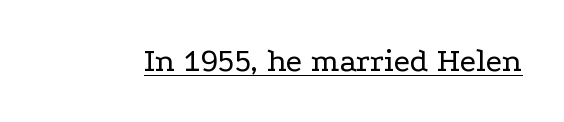
The text was rendered using a seriffed face with decorative stroke endings. Is there any slant? The stems are plumb. No extra ink here — the face is not bold. A typesetter would call this zero additional tracking. Glance below the letters and you will spot a drawn line.
